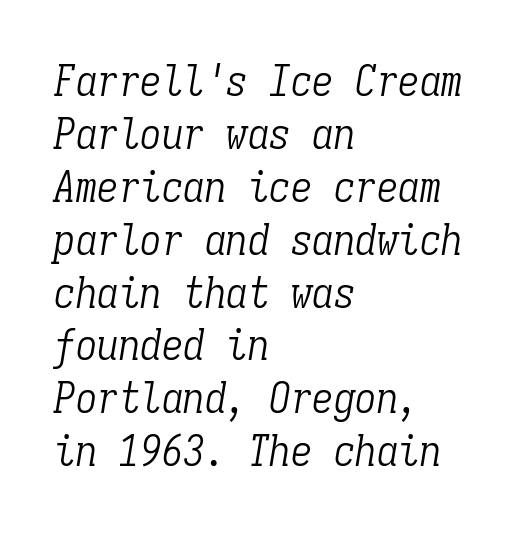
{"serif": "yes", "italic": "yes", "lean": "right", "slant_degrees": 9, "bold": "no", "weight": "light", "width": "condensed", "stroke_contrast": "low", "x_height": "medium", "monospaced": "yes", "underline": "no", "align": "left", "line_spacing_ratio": 1.23, "letter_spacing": "normal", "letter_spacing_em": 0.0, "glyph_px": 43}
